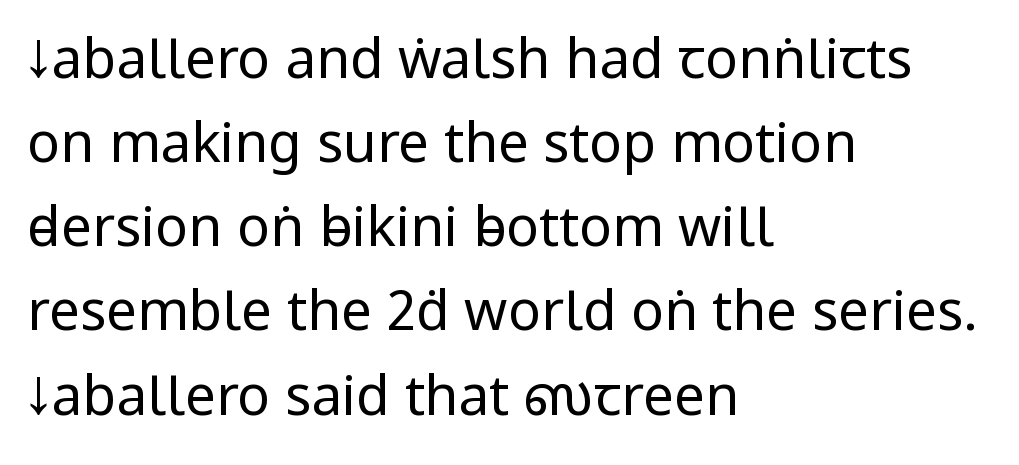
The image shows 55 px regular-weight, condensed sans-serif type, upright; set left-aligned, normal line spacing (1.53x), normal letter spacing, not underlined; low stroke contrast.
